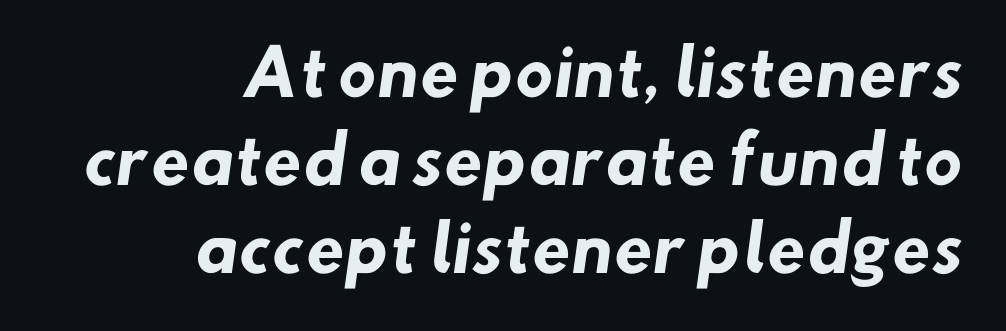
The image shows 63 px heavy sans-serif type; set right-aligned, normal line spacing (1.4x), normal letter spacing, not underlined; low stroke contrast and a small x-height.
